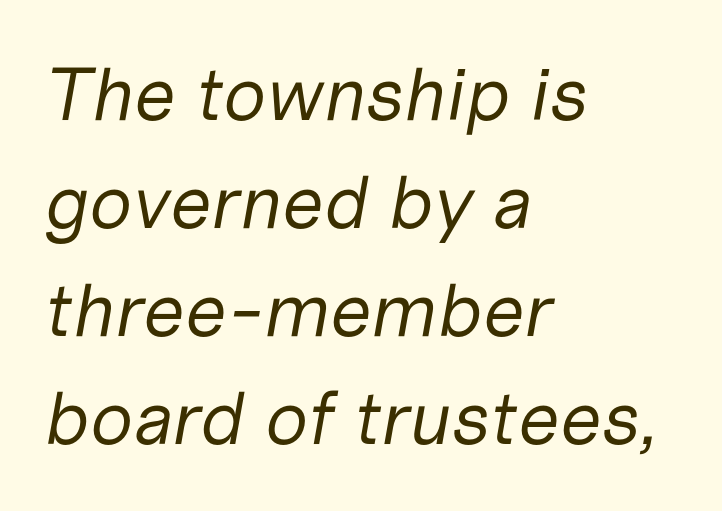
The image shows 75 px regular-weight type, italic (leaning right); set left-aligned, normal line spacing (1.44x), normal letter spacing, not underlined; low stroke contrast and a medium x-height.
